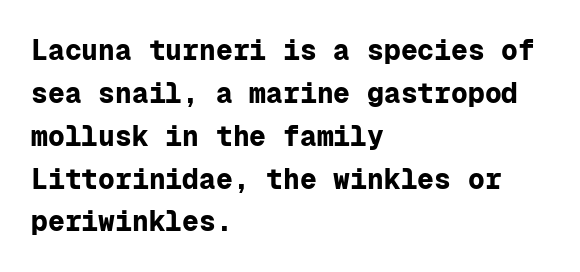
These lines sit exactly where default settings would place them. Stroke terminals: plain, sans-serif. Italic: no, the glyphs are upright roman. The passage shown is not underscored anywhere.
